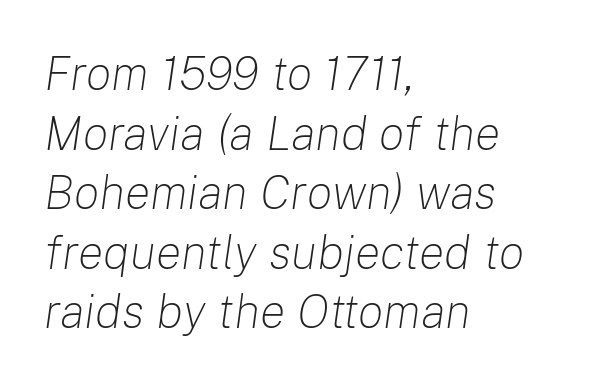
{"italic": "yes", "lean": "right", "slant_degrees": 8, "bold": "no", "weight": "light", "width": "normal", "stroke_contrast": "low", "x_height": "medium", "monospaced": "no", "underline": "no", "align": "left", "line_spacing_ratio": 1.24, "letter_spacing": "normal", "letter_spacing_em": 0.0, "glyph_px": 48}
